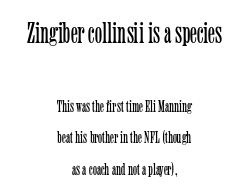
Q: Is the text bold? A: No.
Q: Is the text italic (slanted)? A: No, it is upright.
Q: Is the typeface a serif or a sans-serif typeface? A: Serif.
Q: Is the text underlined? A: No.
Q: How is the paragraph aligned? A: Centered.
Q: Is the spacing between letters normal or unusually wide? A: Normal.
Q: Which block of text is set in a larger size, the first (top) or the second (bottom)? A: The first (top) one.
Q: Width (condensed, normal, or wide)? A: Condensed.
Q: Stroke contrast? A: Low.
Q: x-height? A: Medium.
Q: Monospaced? A: No.
